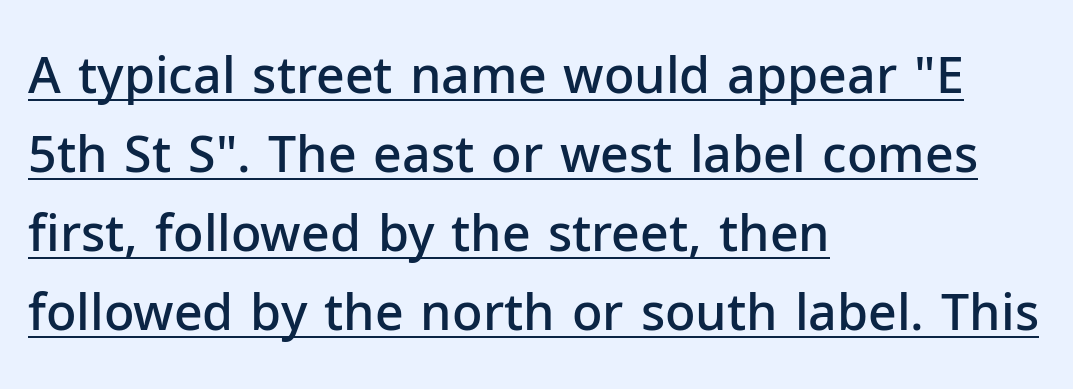
How heavy is the stroke? Medium-heavy — a semibold, shy of bold. This rendering leaves character spacing at its baseline value. This sample carries an underscore along the baseline area. This rendering uses left alignment, leaving the right contour irregular. The passage shown is typed in a proportional face where columns would drift.
